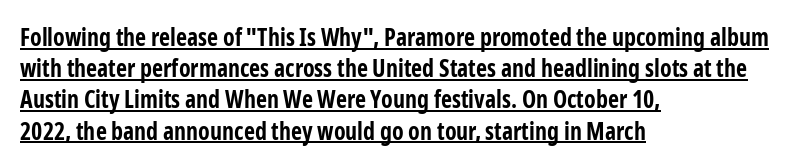
Q: Is the text bold? A: Yes.
Q: Is the text italic (slanted)? A: No, it is upright.
Q: Is the text underlined? A: Yes.
Q: How is the paragraph aligned? A: Left-aligned.
Q: Is the spacing between letters normal or unusually wide? A: Normal.
Q: Is the spacing between lines tight, normal or loose? A: Normal.
